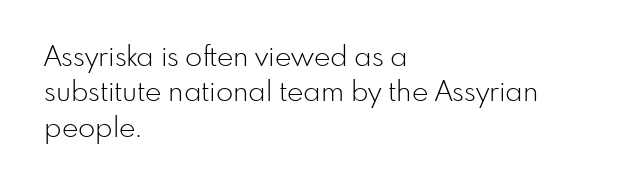
Every character sits straight up, as roman type does. Leading matches the norm, producing a regular column. Do the characters align in a grid? No, the font is proportional. The passage shown is typeset with a sans-serif family. Notice how the passage keeps a crisp vertical edge on the left only. Words appear dense and cohesive because spacing is normal.
